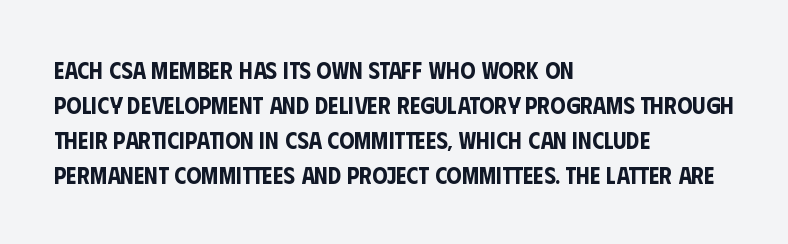
{"italic": "no", "underline": "no", "align": "left", "line_spacing": "normal", "line_spacing_ratio": 1.46, "letter_spacing": "normal", "letter_spacing_em": 0.0, "glyph_px": 24}
